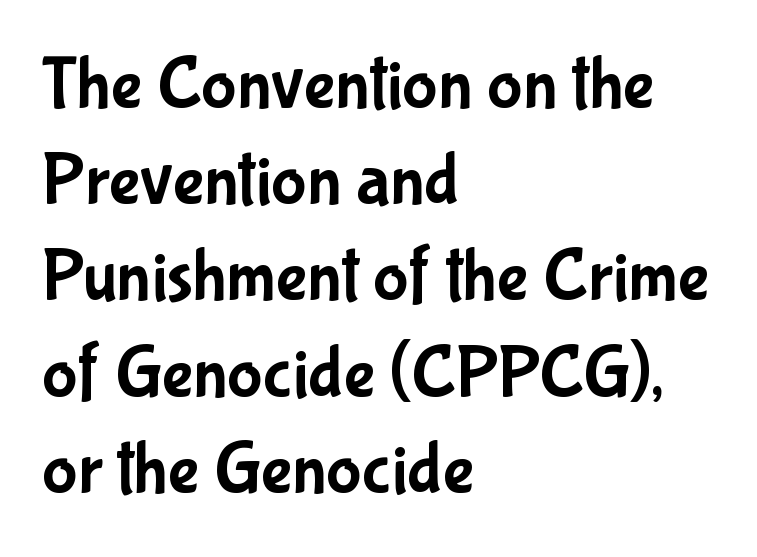
Words float on clear page, feet unadorned. Does the copy run flush right? No — it runs flush left. These lines are rendered in a variable-pitch font. Students, note that the glyphs here touch the page at normal intervals.
